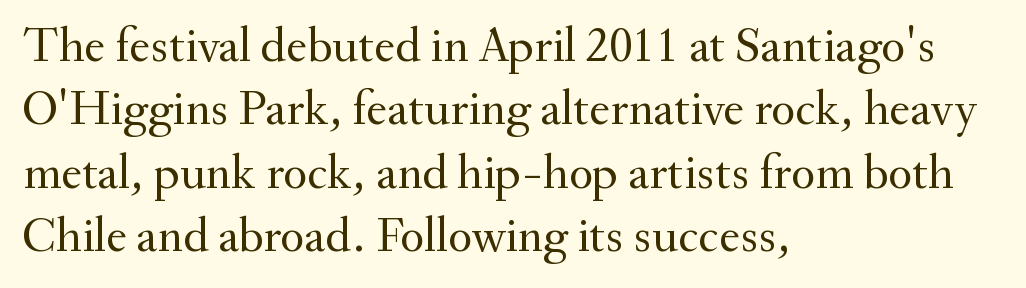
{"serif": "yes", "italic": "no", "bold": "no", "weight": "regular", "width": "normal", "stroke_contrast": "medium", "x_height": "small", "monospaced": "no", "underline": "no", "align": "left", "line_spacing": "normal", "line_spacing_ratio": 1.27, "letter_spacing": "normal", "letter_spacing_em": 0.0, "glyph_px": 50}
